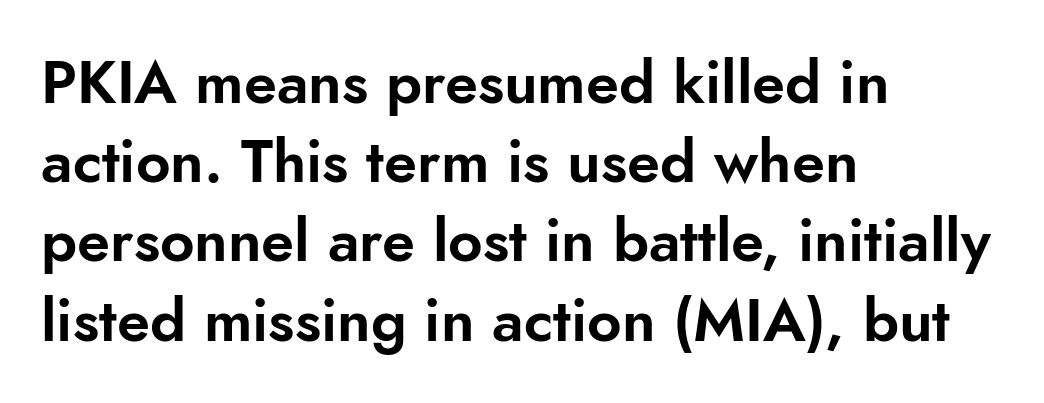
Letterform terminals end flat and unadorned throughout the passage. Honestly, the letter spacing is just normal — you wouldn't notice it. This rendering features lettering with no underline. Notice how descenders clear the ascenders below comfortably — that's standard leading.
